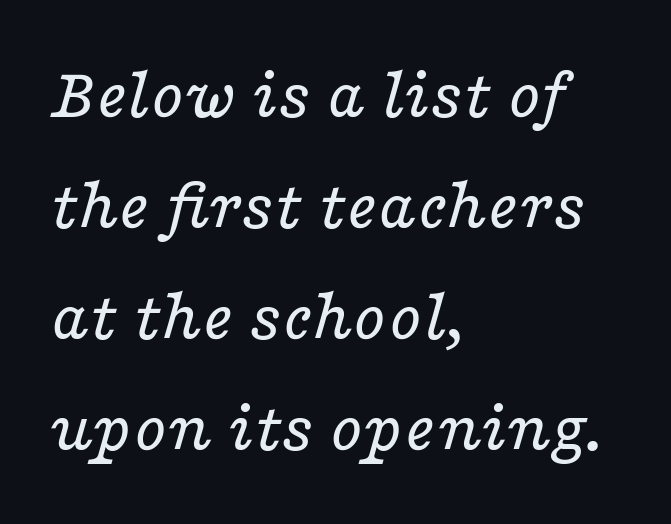
Q: Is the text bold? A: No.
Q: Is the text italic (slanted)? A: Yes, it leans right by about 16 degrees.
Q: Is the typeface a serif or a sans-serif typeface? A: Serif.
Q: Is the text underlined? A: No.
Q: How is the paragraph aligned? A: Left-aligned.
Q: Is the spacing between letters normal or unusually wide? A: Normal.
Q: Is the spacing between lines tight, normal or loose? A: Normal.
Q: Width (condensed, normal, or wide)? A: Wide.
Q: Stroke contrast? A: Low.
Q: x-height? A: Medium.
Q: Monospaced? A: No.
